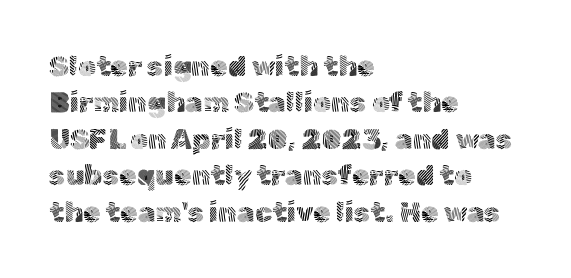
Italic? Not at all — the glyphs are vertical. What kind of face is this? One without serifs — a sans. These lines keep a tight, regular rhythm from letter to letter. Vertically, the passage feels balanced, rows spaced as you'd expect. Visually the block forms a straight wall on the left and a jagged coastline on the right. Spacing verdict: proportional, widths tailored to each character.
